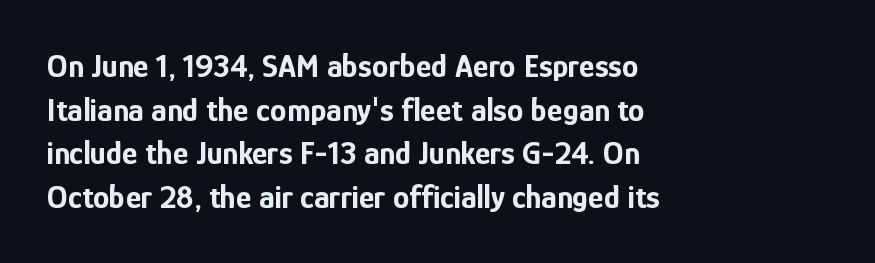
{"serif": "no", "italic": "no", "bold": "yes", "weight": "bold", "width": "condensed", "stroke_contrast": "low", "x_height": "medium", "monospaced": "no", "underline": "no", "align": "left", "line_spacing": "normal", "line_spacing_ratio": 1.32, "letter_spacing": "normal", "letter_spacing_em": 0.0, "glyph_px": 33}
